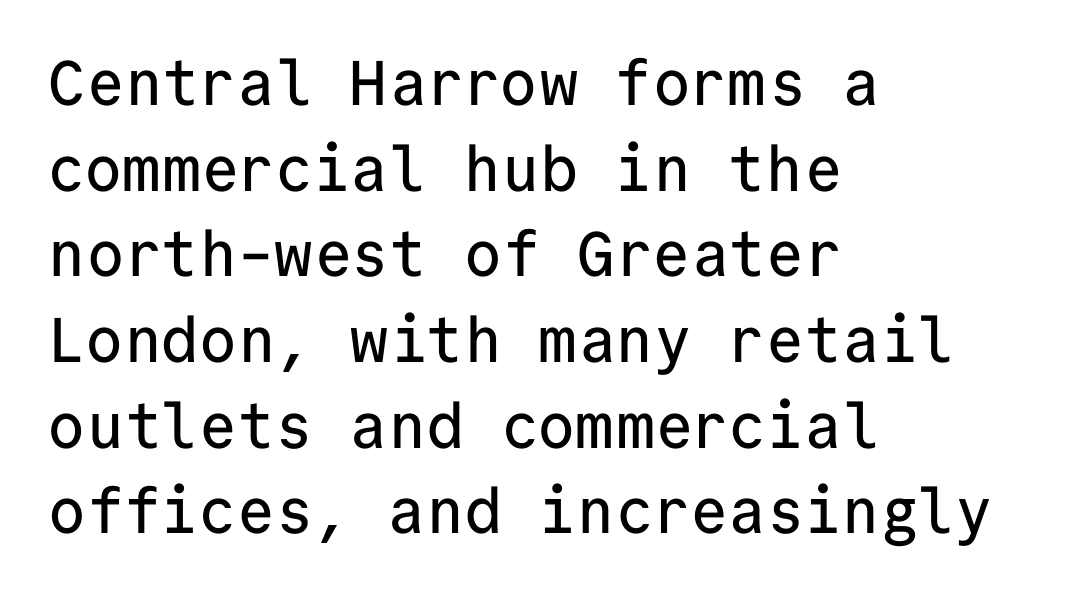
The image shows 63 px sans-serif type, upright, monospaced; set left-aligned, normal line spacing (1.36x), normal letter spacing, not underlined; low stroke contrast and a medium x-height.
